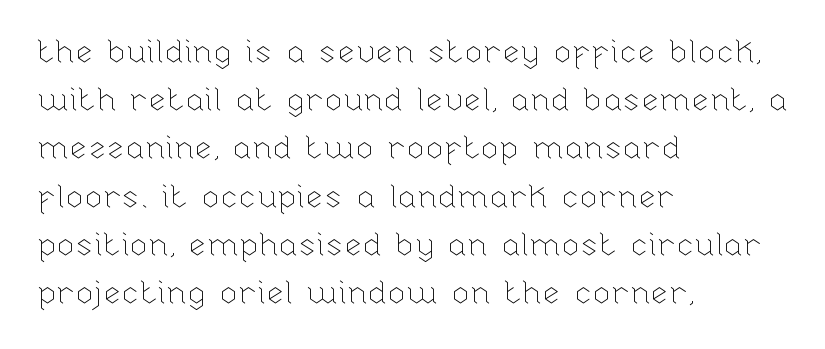
Q: Is the text bold? A: No.
Q: Is the text italic (slanted)? A: No, it is upright.
Q: Is the text underlined? A: No.
Q: How is the paragraph aligned? A: Left-aligned.
Q: Is the spacing between letters normal or unusually wide? A: Normal.
Q: Is the spacing between lines tight, normal or loose? A: Normal.
Q: Width (condensed, normal, or wide)? A: Normal.
Q: Stroke contrast? A: Low.
Q: x-height? A: Medium.
Q: Monospaced? A: No.
